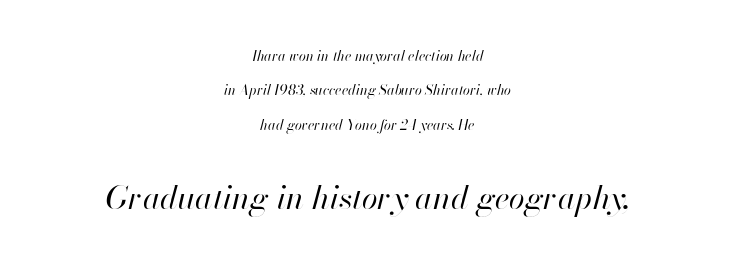
Here the designer chose a conventional face with non-uniform glyph widths. The gaps between neighbouring characters are ordinary and unremarkable. Quick note: underline off. In this sample the second text group is rendered at the bigger scale. The specimen reads as italic at a glance. The typeface has the unassuming heft of standard copy or less.
